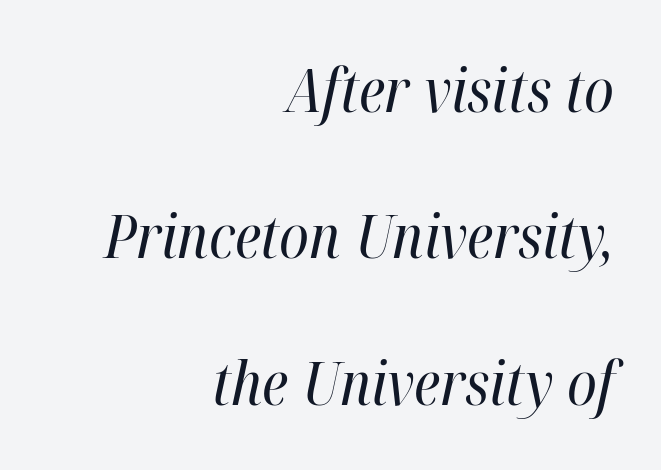
Q: Is the text bold? A: No.
Q: Is the text italic (slanted)? A: Yes, it leans right by about 12 degrees.
Q: Is the text underlined? A: No.
Q: How is the paragraph aligned? A: Right-aligned.
Q: Is the spacing between letters normal or unusually wide? A: Normal.
Q: Is the spacing between lines tight, normal or loose? A: Loose.
Q: Width (condensed, normal, or wide)? A: Condensed.
Q: Stroke contrast? A: High.
Q: x-height? A: Medium.
Q: Monospaced? A: No.
